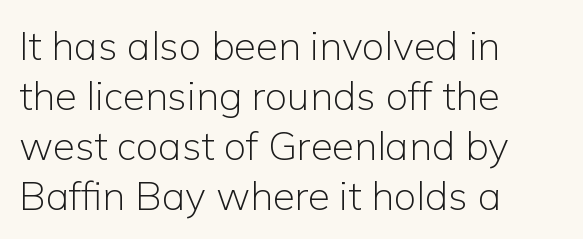
{"serif": "no", "italic": "no", "bold": "no", "weight": "light", "width": "normal", "stroke_contrast": "low", "x_height": "medium", "monospaced": "no", "underline": "no", "align": "left", "line_spacing": "normal", "line_spacing_ratio": 1.25, "letter_spacing": "normal", "letter_spacing_em": 0.0, "glyph_px": 40}
